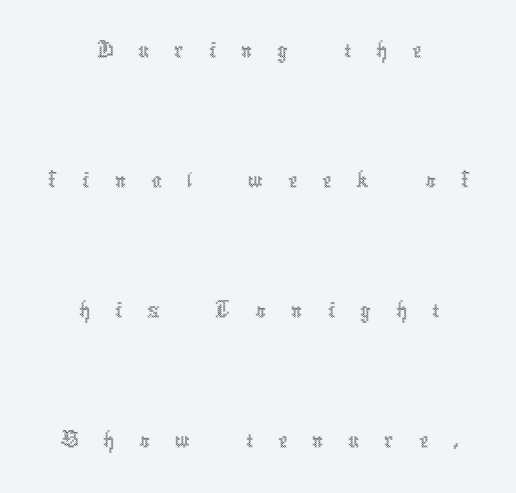
{"italic": "no", "bold": "no", "weight": "thin", "width": "condensed", "x_height": "medium", "monospaced": "no", "underline": "no", "align": "center", "line_spacing": "loose", "line_spacing_ratio": 2.5, "letter_spacing": "wide", "letter_spacing_em": 0.48, "glyph_px": 52}
